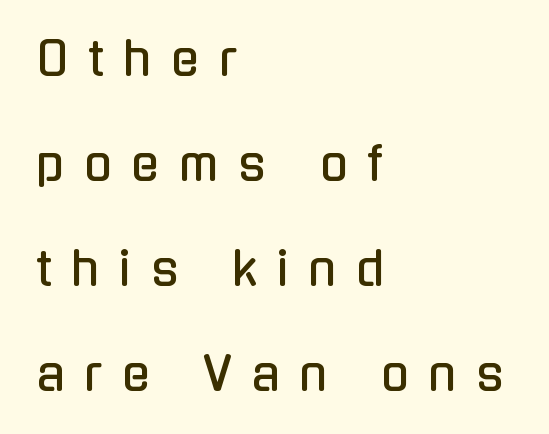
{"serif": "no", "italic": "no", "width": "condensed", "stroke_contrast": "low", "x_height": "medium", "monospaced": "no", "underline": "no", "align": "left", "line_spacing": "loose", "line_spacing_ratio": 2.28, "letter_spacing": "wide", "letter_spacing_em": 0.43, "glyph_px": 46}
